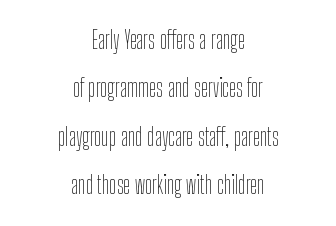
Q: Is the text bold? A: No.
Q: Is the text italic (slanted)? A: No, it is upright.
Q: Is the text underlined? A: No.
Q: How is the paragraph aligned? A: Centered.
Q: Is the spacing between letters normal or unusually wide? A: Normal.
Q: Is the spacing between lines tight, normal or loose? A: Loose.
